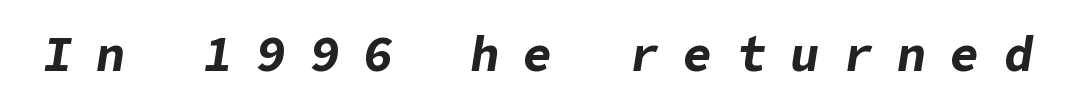
Unmarked baselines from the first word to the last. Quick note: italic. Characters follow at a spacing far wider than the type designer built in. How heavy is the stroke? Heavy — this is a bold.
